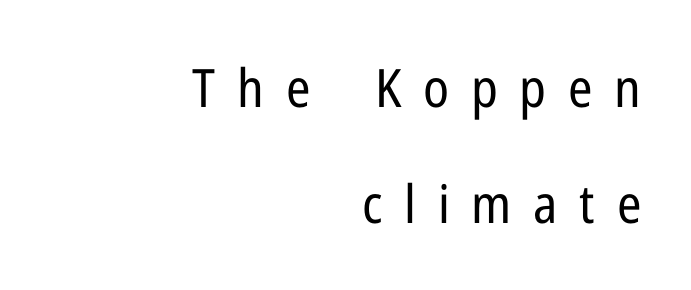
{"serif": "no", "italic": "no", "bold": "no", "weight": "regular", "width": "condensed", "stroke_contrast": "low", "x_height": "medium", "monospaced": "no", "underline": "no", "align": "right", "line_spacing": "loose", "line_spacing_ratio": 2.19, "letter_spacing": "wide", "letter_spacing_em": 0.41, "glyph_px": 53}
